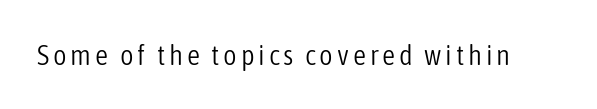
The image shows 29 px light, condensed sans-serif type, upright; set not underlined; low stroke contrast and a medium x-height.
